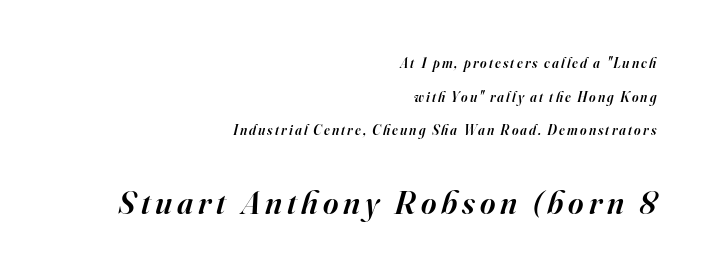
Q: Is the text bold? A: Semi-bold.
Q: Is the text italic (slanted)? A: Yes, it leans right by about 16 degrees.
Q: Is the typeface a serif or a sans-serif typeface? A: Serif.
Q: Is the text underlined? A: No.
Q: How is the paragraph aligned? A: Right-aligned.
Q: Is the spacing between lines tight, normal or loose? A: Loose.
Q: Which block of text is set in a larger size, the first (top) or the second (bottom)? A: The second (bottom) one.
Q: Width (condensed, normal, or wide)? A: Normal.
Q: Stroke contrast? A: High.
Q: x-height? A: Small.
Q: Monospaced? A: No.
